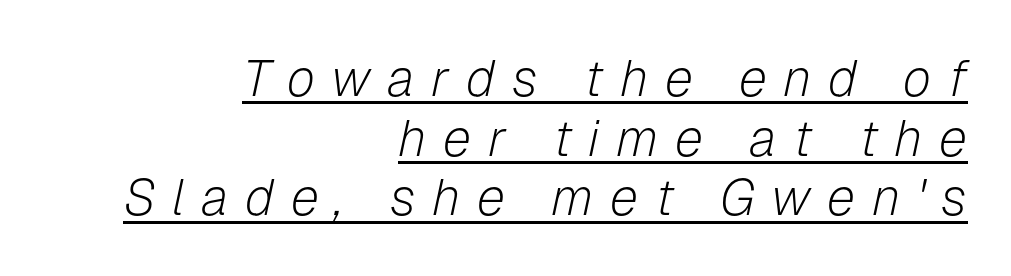
Q: Is the text bold? A: No.
Q: Is the text italic (slanted)? A: Yes, it leans right by about 12 degrees.
Q: Is the text underlined? A: Yes.
Q: How is the paragraph aligned? A: Right-aligned.
Q: Is the spacing between letters normal or unusually wide? A: Unusually wide.
Q: Width (condensed, normal, or wide)? A: Normal.
Q: Stroke contrast? A: Low.
Q: x-height? A: Medium.
Q: Monospaced? A: No.
